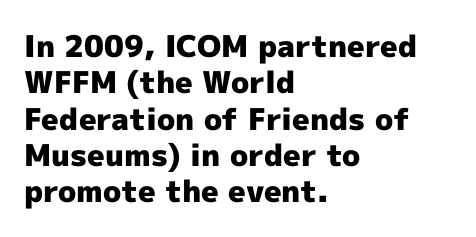
The image shows 30 px heavy sans-serif type, upright; set left-aligned, line spacing 1.21x, normal letter spacing, not underlined; a medium x-height.
